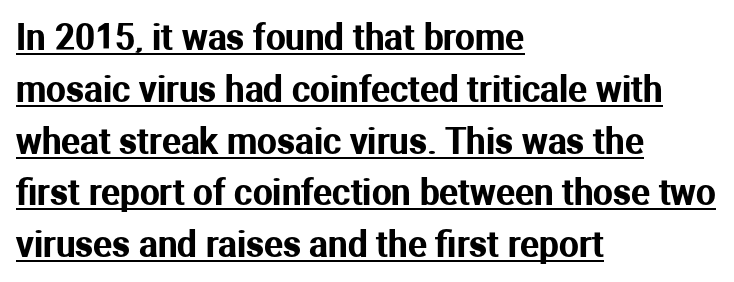
The image shows 35 px sans-serif type, upright; set left-aligned, normal line spacing (1.48x), normal letter spacing, underlined; medium stroke contrast and a medium x-height.
